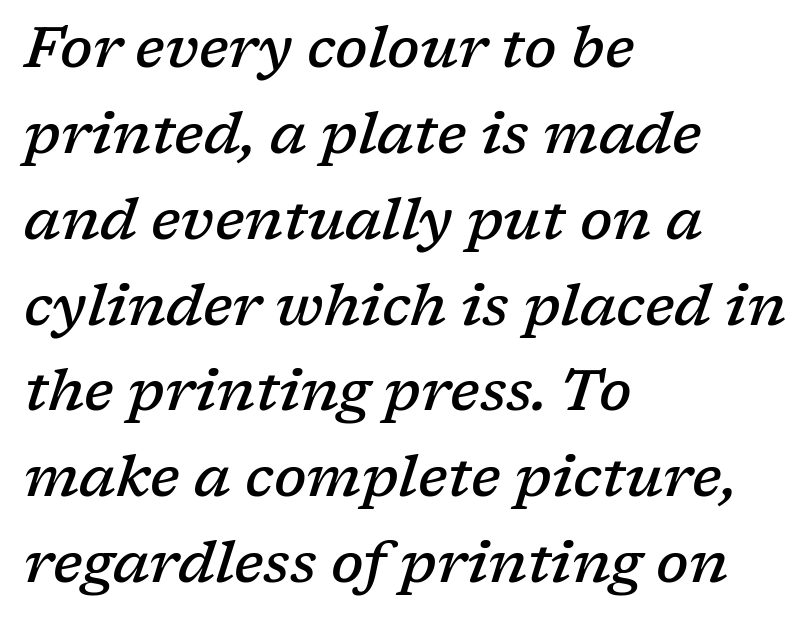
Underlining? Definitely not there. Each word holds together tightly as a unit, with standard inter-letter gaps. Would a proofreader flag this as italicized? Yes. This rendering uses left alignment, leaving the right contour irregular. These lines are rendered in a variable-pitch font. On the weight axis this lands at semibold, roughly 600.
